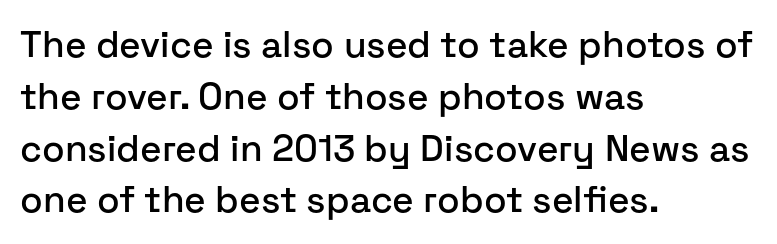
{"serif": "no", "italic": "no", "width": "normal", "stroke_contrast": "low", "x_height": "medium", "monospaced": "no", "underline": "no", "align": "left", "line_spacing": "normal", "line_spacing_ratio": 1.4, "letter_spacing": "normal", "letter_spacing_em": 0.0, "glyph_px": 37}
